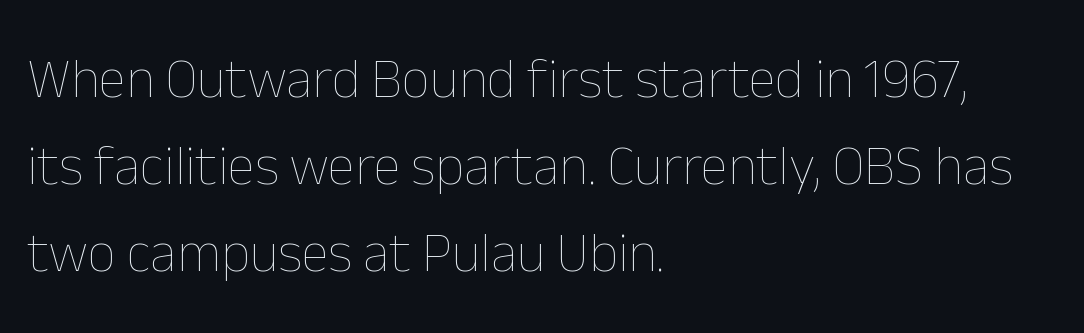
Q: Is the text bold? A: No.
Q: Is the text italic (slanted)? A: No, it is upright.
Q: Is the text underlined? A: No.
Q: How is the paragraph aligned? A: Left-aligned.
Q: Is the spacing between letters normal or unusually wide? A: Normal.
Q: Is the spacing between lines tight, normal or loose? A: Normal.
Q: Width (condensed, normal, or wide)? A: Normal.
Q: Stroke contrast? A: Low.
Q: x-height? A: Medium.
Q: Monospaced? A: No.
